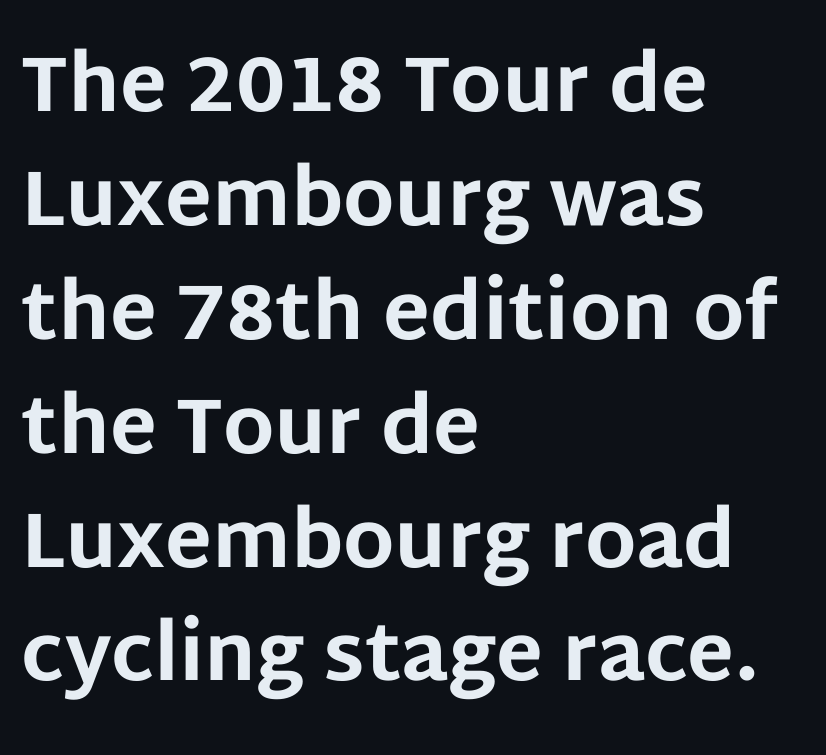
The image shows 78 px bold sans-serif type, upright; set left-aligned, normal line spacing (1.46x), normal letter spacing, not underlined; low stroke contrast and a large x-height.
